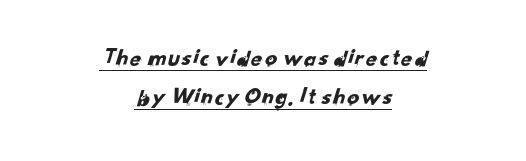
A typesetter would call this zero additional tracking. Vertically, the passage feels balanced, rows spaced as you'd expect. Is there an underline? Yes — a line sits under the letters. Where is the straight margin? There isn't one; the lines are centered.
